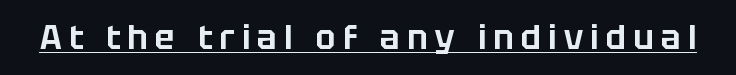
This is sans-serif lettering, the kind often seen on screens and signage. Note the varied advance widths — an 'i' is clearly narrower than an 'm'. Words appear elongated and porous because spacing is wide. Somebody hit Ctrl+U on this one — the words are underlined. Posture: vertical.
